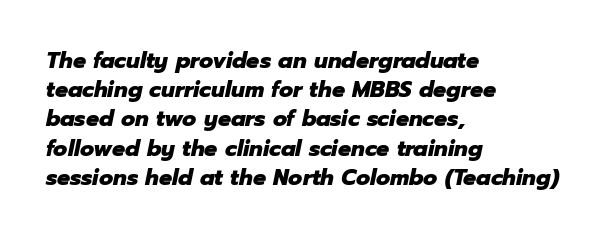
{"italic": "yes", "lean": "right", "slant_degrees": 12, "bold": "yes", "underline": "no", "align": "left", "line_spacing": "normal", "line_spacing_ratio": 1.27, "letter_spacing": "normal", "letter_spacing_em": 0.0, "glyph_px": 23}
